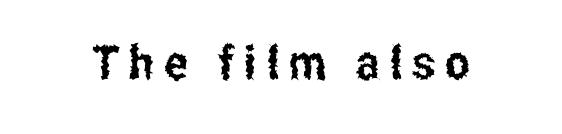
Q: Is the text italic (slanted)? A: No, it is upright.
Q: Is the typeface a serif or a sans-serif typeface? A: Sans-serif.
Q: Is the text underlined? A: No.
Q: Is the spacing between letters normal or unusually wide? A: Unusually wide.
Q: Width (condensed, normal, or wide)? A: Condensed.
Q: Stroke contrast? A: Low.
Q: x-height? A: Medium.
Q: Monospaced? A: No.
